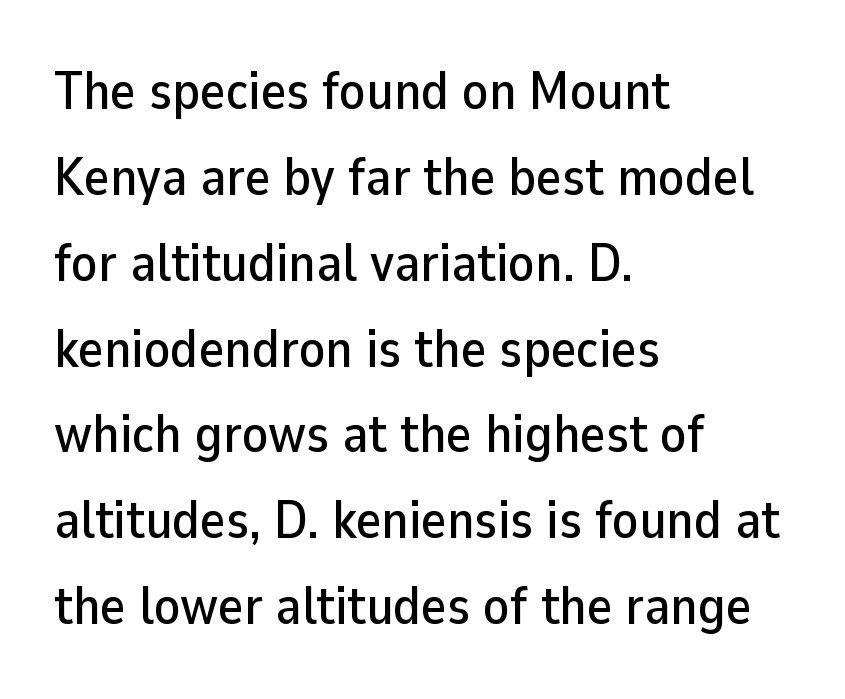
Words appear dense and cohesive because spacing is normal. Line spacing here is normal. Italic? Not at all — the glyphs are vertical. Check under the words: just untouched page. If you drew a ruler down the left edge, every line would touch it. A typesetter would call this proportional, since set widths differ per character.
